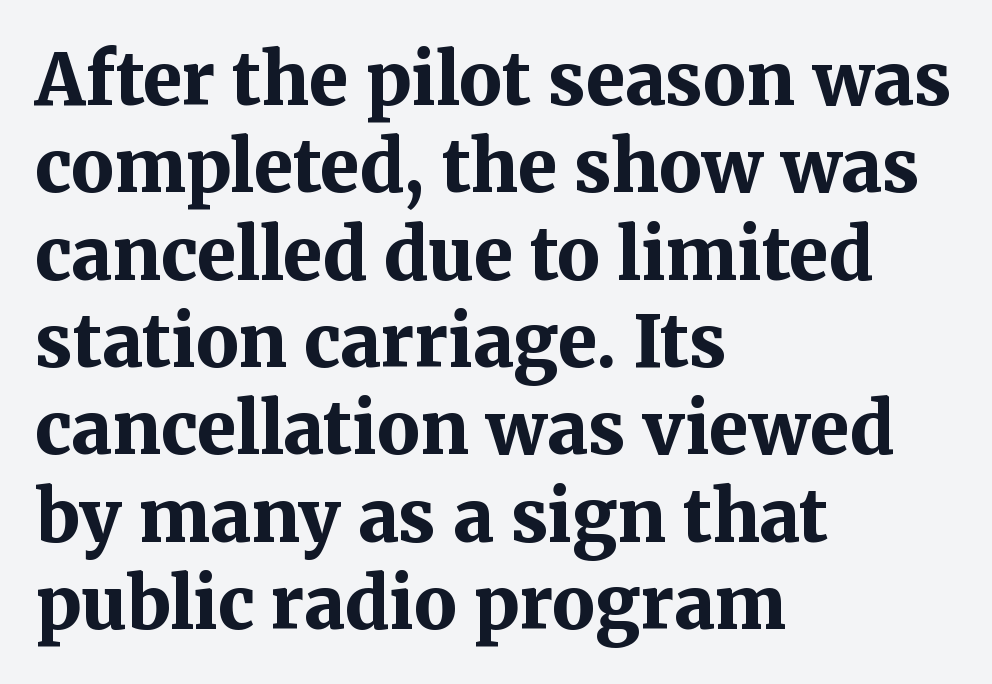
{"serif": "yes", "italic": "no", "bold": "yes", "weight": "bold", "width": "normal", "stroke_contrast": "medium", "x_height": "medium", "monospaced": "no", "underline": "no", "align": "left", "line_spacing_ratio": 1.23, "letter_spacing": "normal", "letter_spacing_em": 0.0, "glyph_px": 71}
